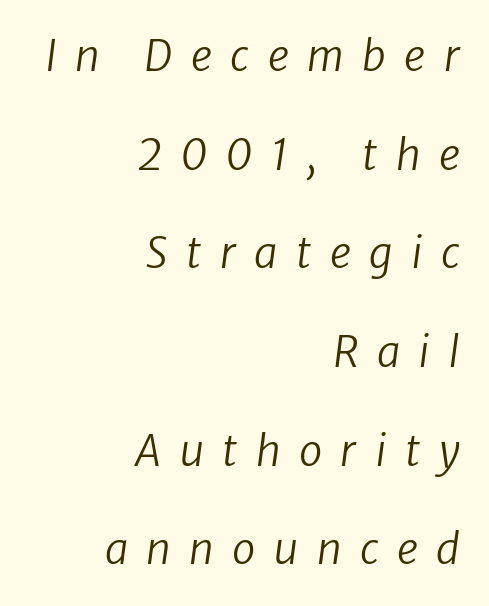
{"italic": "yes", "lean": "right", "slant_degrees": 8, "bold": "no", "weight": "regular", "width": "normal", "stroke_contrast": "low", "x_height": "medium", "monospaced": "no", "underline": "no", "align": "right", "line_spacing": "loose", "line_spacing_ratio": 2.35, "letter_spacing": "wide", "letter_spacing_em": 0.44, "glyph_px": 42}
